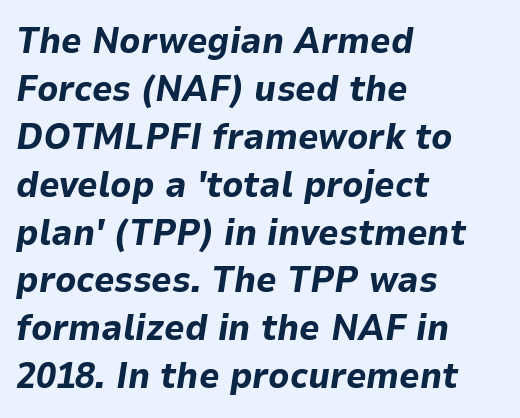
I'd describe the lettering as bold — thick and assertive. Each row of text sits above clean, open space. In terms of leading, this rendering sits right in the middle. A typesetter would mark this as italic.
